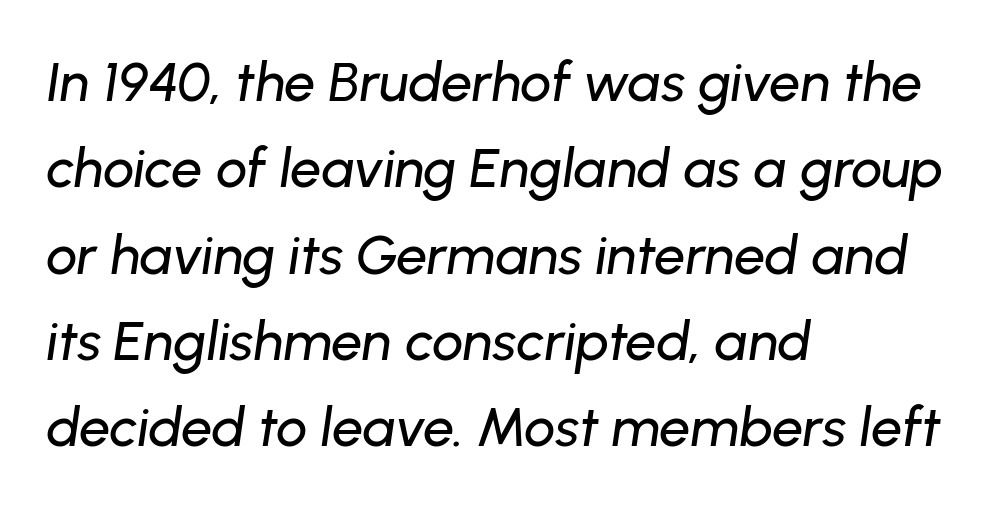
{"italic": "yes", "lean": "right", "slant_degrees": 8, "width": "normal", "stroke_contrast": "low", "x_height": "medium", "monospaced": "no", "underline": "no", "align": "left", "line_spacing": "normal", "line_spacing_ratio": 1.57, "letter_spacing": "normal", "letter_spacing_em": 0.0, "glyph_px": 55}
